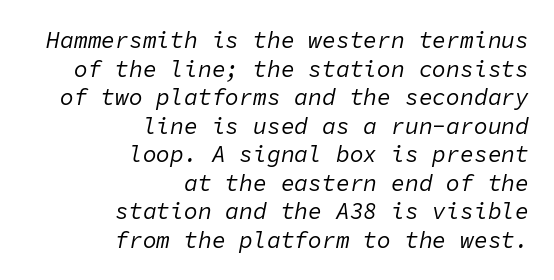
Q: Is the text bold? A: No.
Q: Is the text italic (slanted)? A: Yes, it leans right by about 11 degrees.
Q: Is the text underlined? A: No.
Q: How is the paragraph aligned? A: Right-aligned.
Q: Is the spacing between letters normal or unusually wide? A: Normal.
